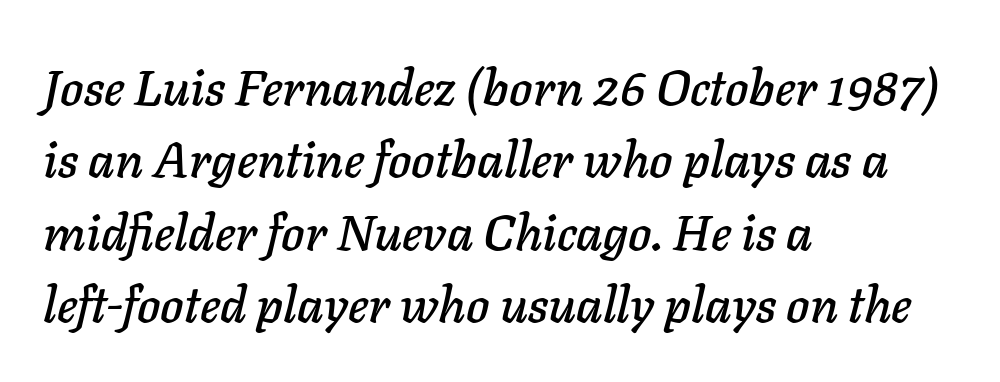
The image shows 50 px text type, italic (leaning right); set left-aligned, normal line spacing (1.45x), normal letter spacing, not underlined; low stroke contrast and a medium x-height.
